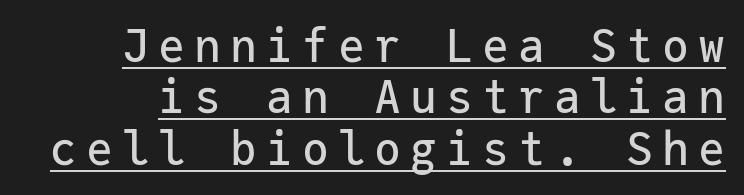
The glyphs are accompanied by a horizontal stroke just below them. In terms of leading, this rendering errs on the cramped side. Every character here occupies the same horizontal width, giving the sample a typewriter-like rhythm. To sum up the face: it is a sans, with no serifs. Spacing between characters has been opened up far beyond the box default.
